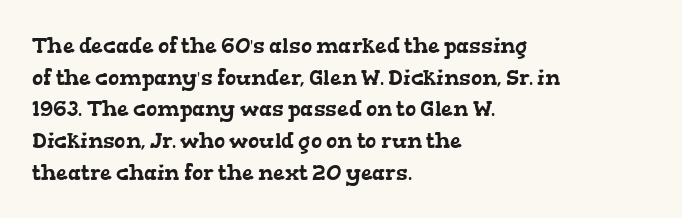
Between one letter and the next there's only the usual sliver of space. Casual observation: everything's shoved over to the left. The area under the type is left untouched. What's the leading like? Ordinary, nothing unusual.
